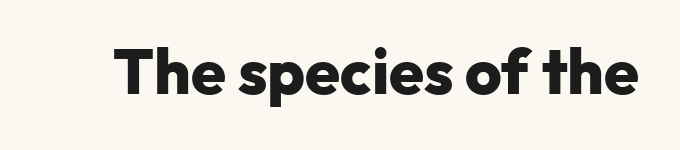
Q: Is the text bold? A: Yes.
Q: Is the text italic (slanted)? A: No, it is upright.
Q: Is the typeface a serif or a sans-serif typeface? A: Sans-serif.
Q: Is the text underlined? A: No.
Q: Is the spacing between letters normal or unusually wide? A: Normal.
Q: Width (condensed, normal, or wide)? A: Normal.
Q: Stroke contrast? A: Low.
Q: x-height? A: Medium.
Q: Monospaced? A: No.
